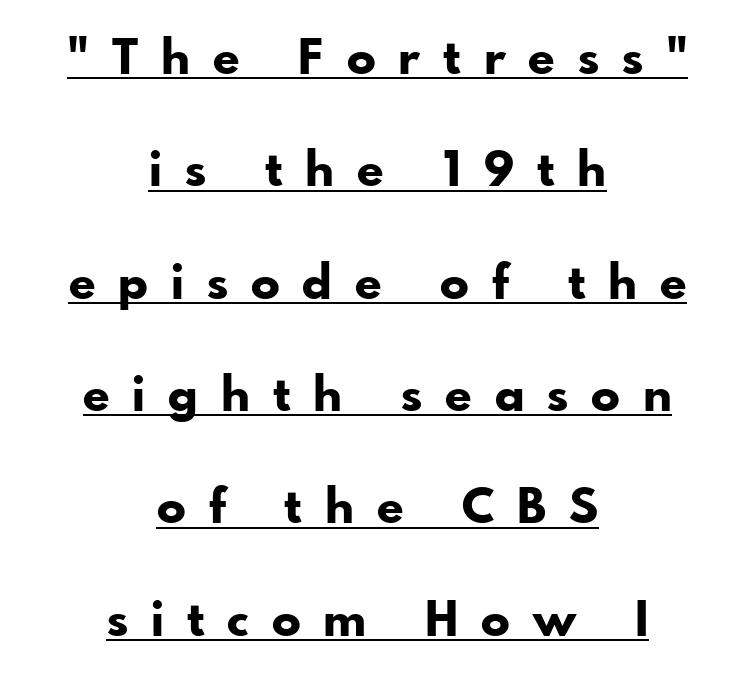
Notice how the passage keeps no hard edge, just a central spine. Does the lettering tilt? It doesn't — this is upright. The passage shown is typed in a proportional face where columns would drift. Tracking here is generous; glyphs stand well apart from one another. These lines stand farther apart than default settings would place them.
